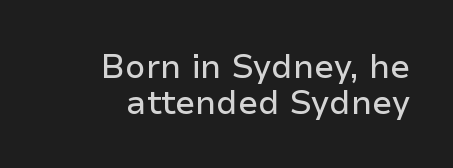
{"serif": "no", "italic": "no", "width": "normal", "stroke_contrast": "low", "x_height": "medium", "monospaced": "no", "underline": "no", "align": "right", "line_spacing": "tight", "line_spacing_ratio": 1.1, "letter_spacing": "normal", "letter_spacing_em": 0.0, "glyph_px": 33}
